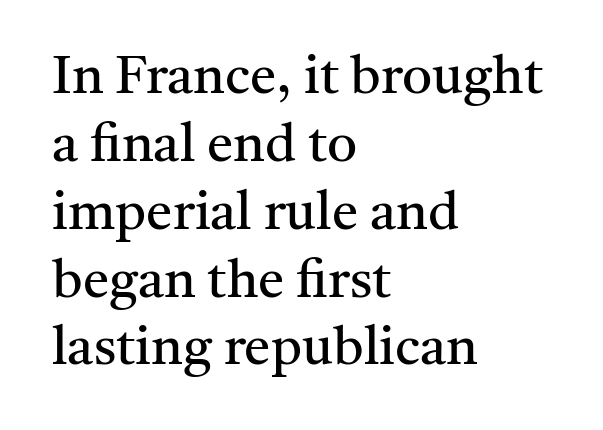
Caption: face not bold, strokes unweighted. Caption: standard tracking, unaltered. Each letter keeps its own natural width here, so spacing adapts to shape. Observe the serifs anchoring each vertical stroke in this sample.
